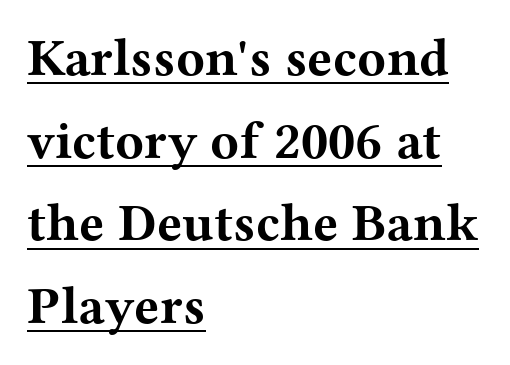
Q: Is the text bold? A: Yes.
Q: Is the text italic (slanted)? A: No, it is upright.
Q: Is the typeface a serif or a sans-serif typeface? A: Serif.
Q: Is the text underlined? A: Yes.
Q: How is the paragraph aligned? A: Left-aligned.
Q: Is the spacing between letters normal or unusually wide? A: Normal.
Q: Is the spacing between lines tight, normal or loose? A: Normal.
Q: Width (condensed, normal, or wide)? A: Wide.
Q: Stroke contrast? A: Medium.
Q: x-height? A: Medium.
Q: Monospaced? A: No.
